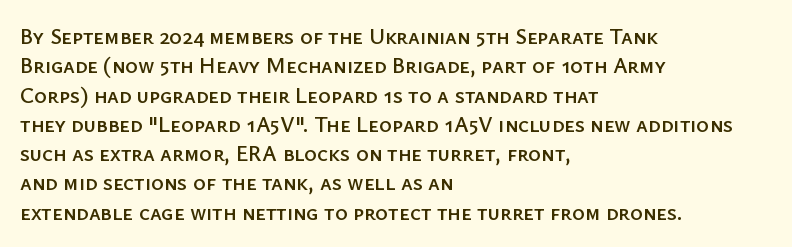
Q: Is the text italic (slanted)? A: No, it is upright.
Q: Is the text underlined? A: No.
Q: How is the paragraph aligned? A: Left-aligned.
Q: Is the spacing between letters normal or unusually wide? A: Normal.
Q: Is the spacing between lines tight, normal or loose? A: Normal.
